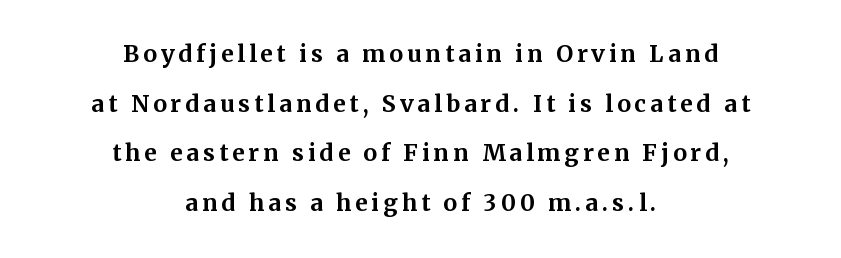
The image shows 23 px bold type, upright; set centered, loose line spacing (2.16x), not underlined.
